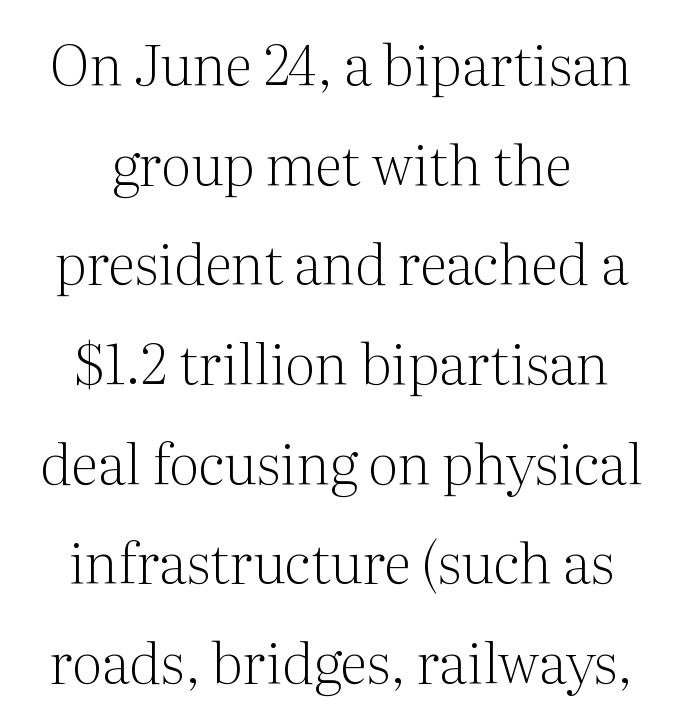
Quick note: underline off. Each letter's strokes conclude with small projecting serifs. The axis of the letterforms is exactly vertical. A quiet, ordinary-to-light weight characterises the typeface. Does the copy run flush right? No — it is centered line by line. Words appear dense and cohesive because spacing is normal.
